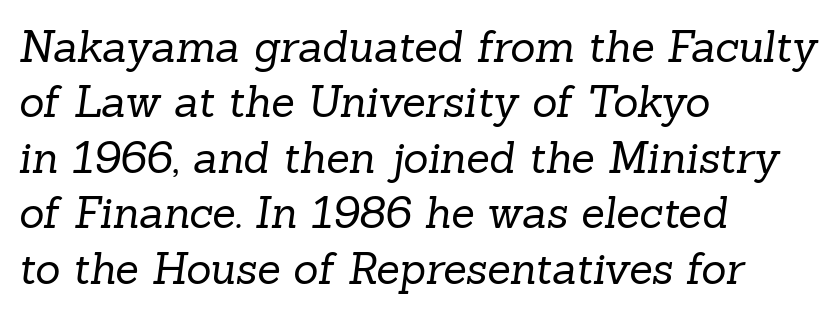
The image shows 43 px regular-weight serif type; set left-aligned, normal line spacing (1.29x), normal letter spacing, not underlined; low stroke contrast and a medium x-height.
